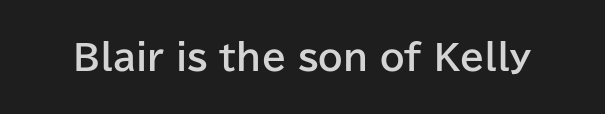
The image shows 35 px bold sans-serif type, upright; set normal letter spacing, not underlined; low stroke contrast and a medium x-height.
